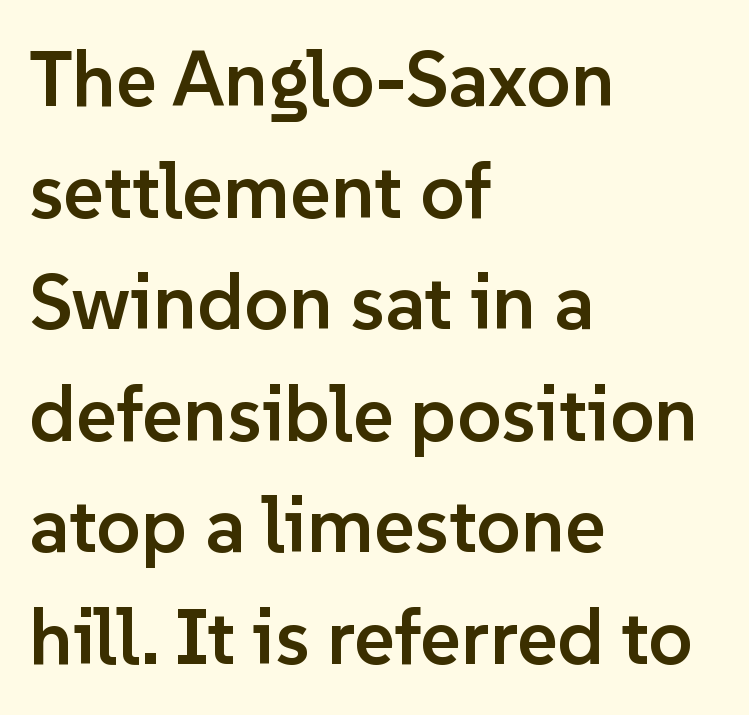
Varying glyph widths throughout — classic text-font behaviour. This is the in-between weight designers call semibold or demi. Descenders hang freely into open space. Observe the absence of serifs on each vertical stroke in this sample. Leading matches the norm, producing a regular column.
